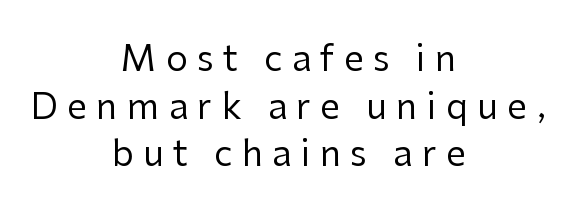
{"serif": "no", "italic": "no", "bold": "no", "weight": "regular", "width": "normal", "stroke_contrast": "low", "x_height": "medium", "monospaced": "no", "underline": "no", "align": "center", "line_spacing": "normal", "line_spacing_ratio": 1.36, "letter_spacing": "wide", "letter_spacing_em": 0.27, "glyph_px": 35}
